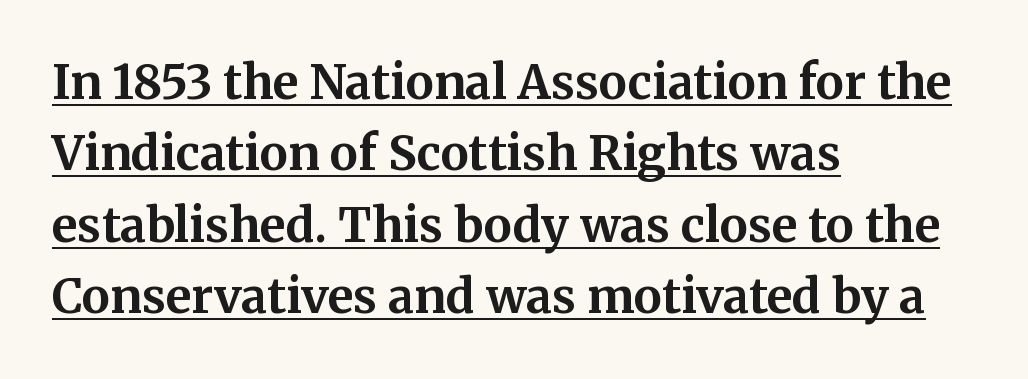
Q: Is the text bold? A: Yes.
Q: Is the text italic (slanted)? A: No, it is upright.
Q: Is the typeface a serif or a sans-serif typeface? A: Serif.
Q: Is the text underlined? A: Yes.
Q: How is the paragraph aligned? A: Left-aligned.
Q: Is the spacing between letters normal or unusually wide? A: Normal.
Q: Is the spacing between lines tight, normal or loose? A: Normal.
Q: Width (condensed, normal, or wide)? A: Normal.
Q: Stroke contrast? A: Medium.
Q: x-height? A: Medium.
Q: Monospaced? A: No.
